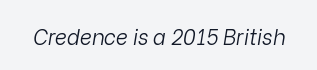
Q: Is the text bold? A: No.
Q: Is the text italic (slanted)? A: Yes, it leans right by about 9 degrees.
Q: Is the text underlined? A: No.
Q: Is the spacing between letters normal or unusually wide? A: Normal.
